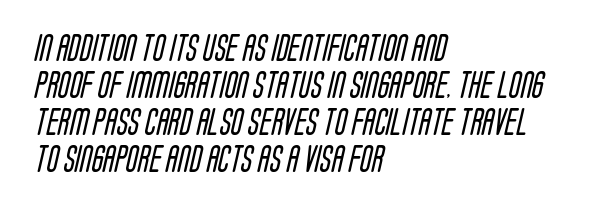
The image shows 27 px text type; set left-aligned, normal line spacing (1.37x), normal letter spacing, not underlined.
